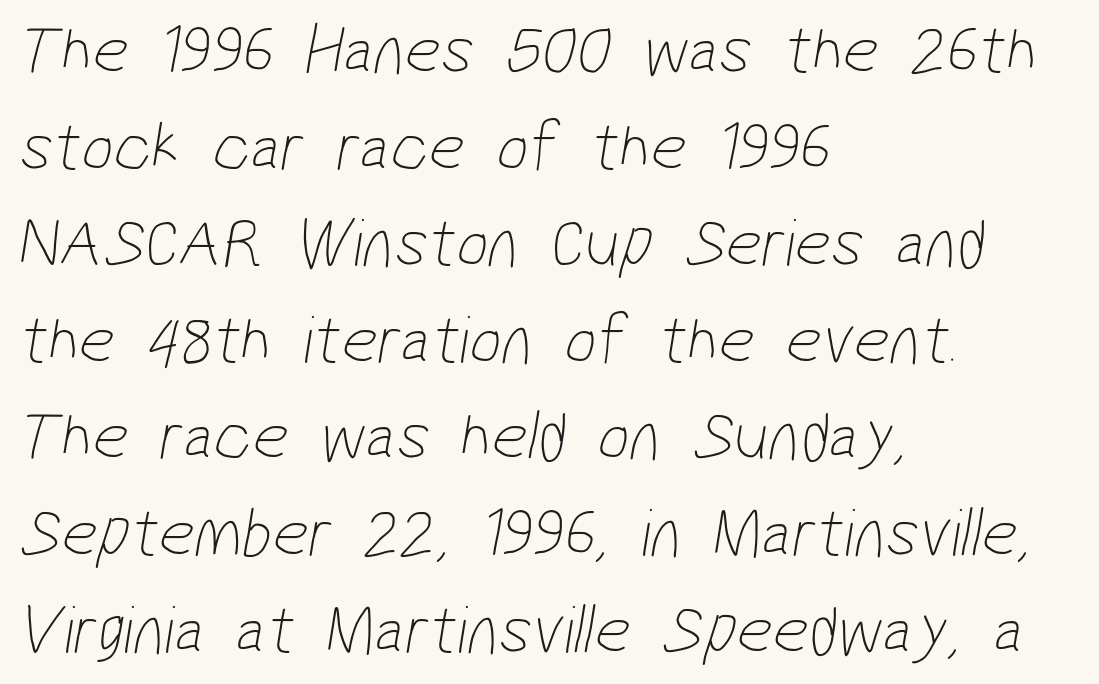
Q: Is the text bold? A: No.
Q: Is the typeface a serif or a sans-serif typeface? A: Sans-serif.
Q: Is the text underlined? A: No.
Q: How is the paragraph aligned? A: Left-aligned.
Q: Is the spacing between letters normal or unusually wide? A: Normal.
Q: Is the spacing between lines tight, normal or loose? A: Normal.
Q: Width (condensed, normal, or wide)? A: Condensed.
Q: Stroke contrast? A: Low.
Q: x-height? A: Medium.
Q: Monospaced? A: No.
